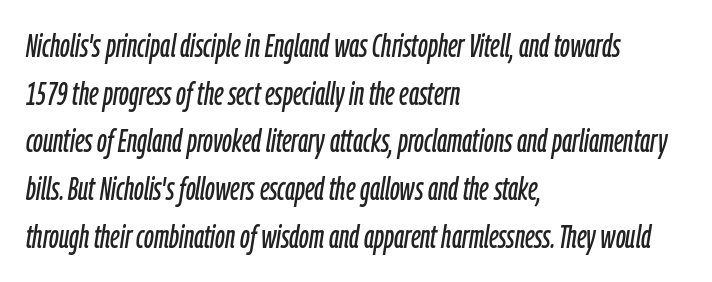
Q: Is the text italic (slanted)? A: Yes, it leans right by about 9 degrees.
Q: Is the text underlined? A: No.
Q: How is the paragraph aligned? A: Left-aligned.
Q: Is the spacing between letters normal or unusually wide? A: Normal.
Q: Is the spacing between lines tight, normal or loose? A: Normal.
Q: Width (condensed, normal, or wide)? A: Condensed.
Q: Stroke contrast? A: Low.
Q: x-height? A: Medium.
Q: Monospaced? A: No.
